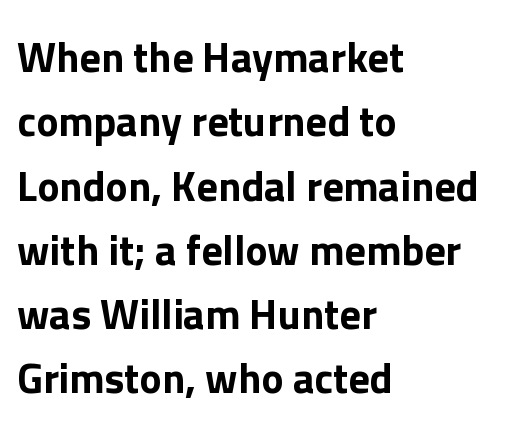
Q: Is the text italic (slanted)? A: No, it is upright.
Q: Is the typeface a serif or a sans-serif typeface? A: Sans-serif.
Q: Is the text underlined? A: No.
Q: How is the paragraph aligned? A: Left-aligned.
Q: Is the spacing between letters normal or unusually wide? A: Normal.
Q: Is the spacing between lines tight, normal or loose? A: Normal.
Q: Width (condensed, normal, or wide)? A: Normal.
Q: Stroke contrast? A: Low.
Q: x-height? A: Medium.
Q: Monospaced? A: No.
